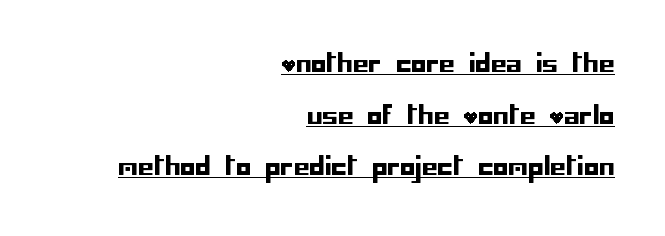
The image shows 25 px text type, upright; set right-aligned, loose line spacing (2.07x), normal letter spacing, underlined.
